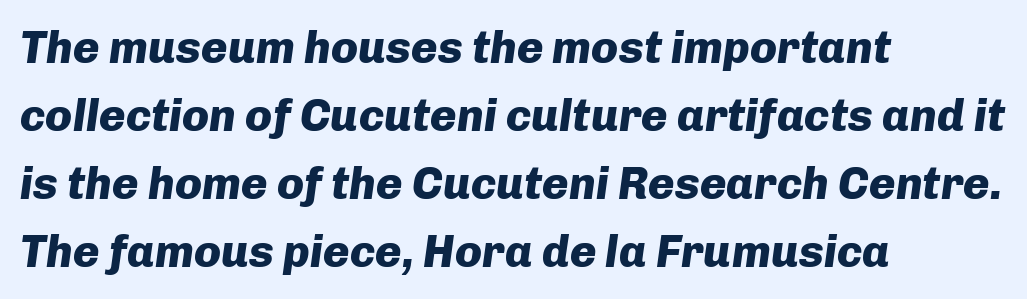
Q: Is the text bold? A: Yes.
Q: Is the text italic (slanted)? A: Yes, it leans right by about 8 degrees.
Q: Is the text underlined? A: No.
Q: How is the paragraph aligned? A: Left-aligned.
Q: Is the spacing between letters normal or unusually wide? A: Normal.
Q: Is the spacing between lines tight, normal or loose? A: Normal.
Q: Width (condensed, normal, or wide)? A: Normal.
Q: Stroke contrast? A: Low.
Q: x-height? A: Medium.
Q: Monospaced? A: No.
